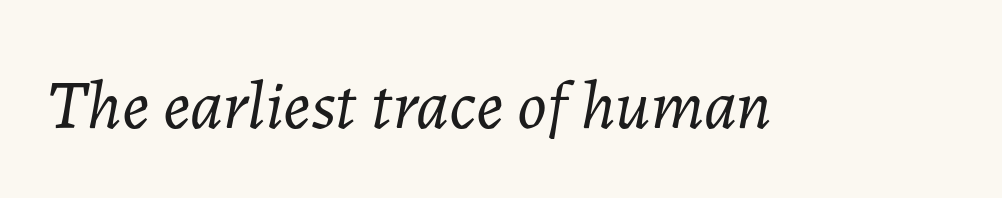
A clean baseline with only descenders dipping below it. Observe the lean: these are italic letterforms. Spacing verdict: proportional, widths tailored to each character. Characters follow at the spacing the type designer built in.
